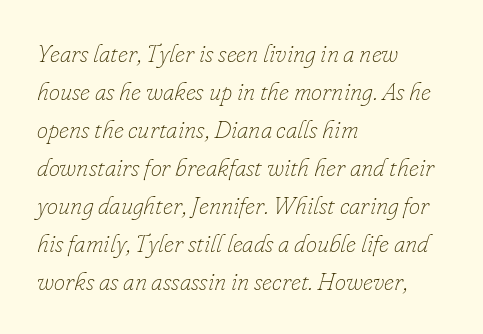
Each row of text sits above clean, open space. Horizontal bands of white between lines are of average thickness. The font sits on the lighter half of the weight spectrum, regular included. Short and long lines alike share a common starting point at left. The gaps between neighbouring characters are ordinary and unremarkable.
